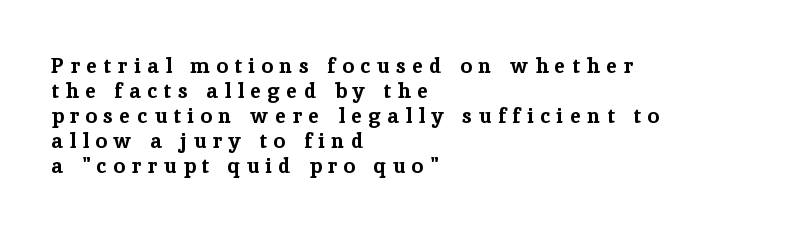
Q: Is the text bold? A: Yes.
Q: Is the text italic (slanted)? A: No, it is upright.
Q: Is the text underlined? A: No.
Q: How is the paragraph aligned? A: Left-aligned.
Q: Is the spacing between letters normal or unusually wide? A: Unusually wide.
